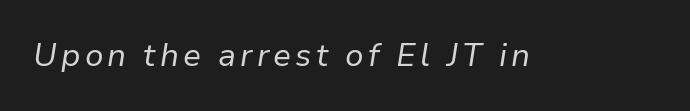
Looks like regular typesetting: each glyph gets only the width it needs. Characters are canted at an angle relative to the baseline's perpendicular. The characters are drawn with everyday or finer stroke widths. Rule under the text: the space is simply empty.
